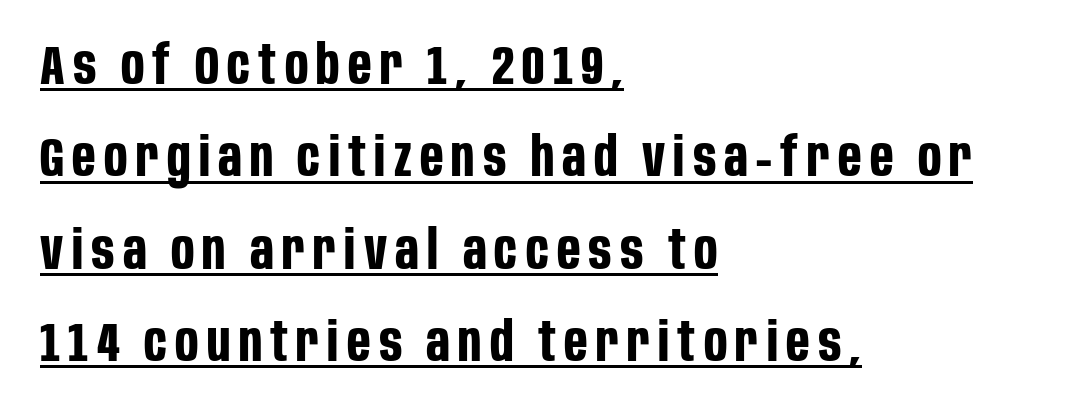
Does the type have serifs? No, each stem ends abruptly. Alignment: flush left. The rendering uses a moderate line-height, typical for paragraphs. Designer's note — italics off, roman on. Honestly, the underline is the first thing you notice here.
